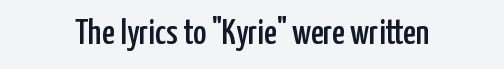
The image shows 36 px condensed sans-serif type, upright; set normal letter spacing, not underlined; low stroke contrast and a medium x-height.
